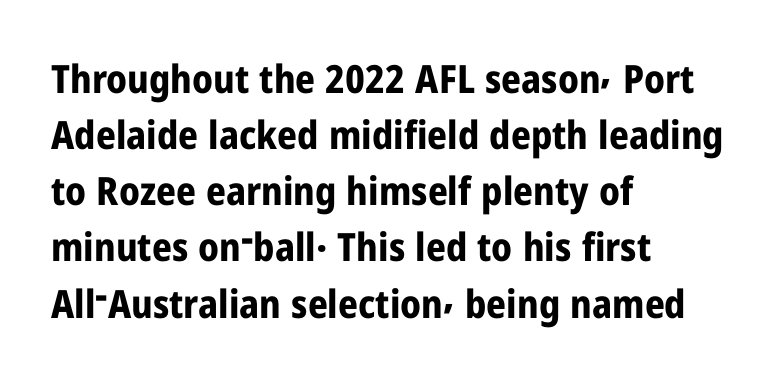
The image shows 39 px bold, condensed sans-serif type, upright; set left-aligned, normal line spacing (1.44x), normal letter spacing, not underlined; low stroke contrast and a medium x-height.
